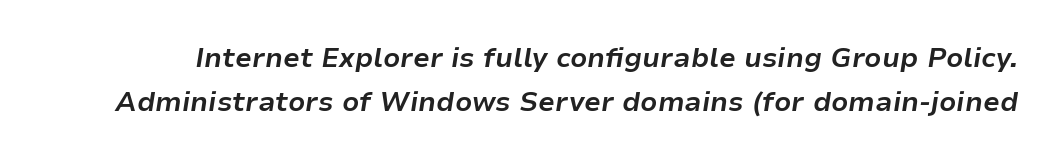
Unmarked baselines from the first word to the last. Look at the tracking — it's just the regular setting, nothing added. These lines were composed using italics. Students, this is bold: see how much ink each stroke carries. In terms of leading, this rendering sits right in the middle.
